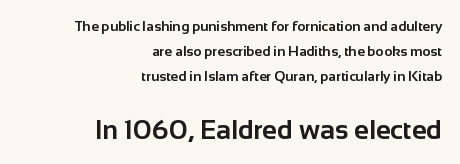
The image shows 27 px bold type, upright; set right-aligned, line spacing 1.78x, normal letter spacing, not underlined; the second (bottom) block is 1.93x larger.
